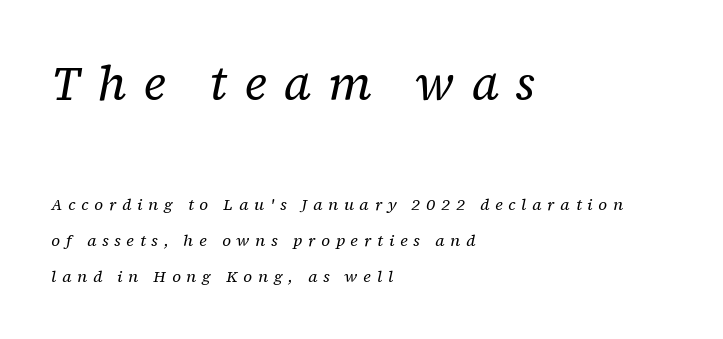
Words float on clear page, feet unadorned. Quick note: italic. Note the varied advance widths — an 'i' is clearly narrower than an 'm'. Tracking here is generous; glyphs stand well apart from one another. Whoever set this made the first block the dominant, larger element. The passage is arranged the way most books set body copy — flush left.
